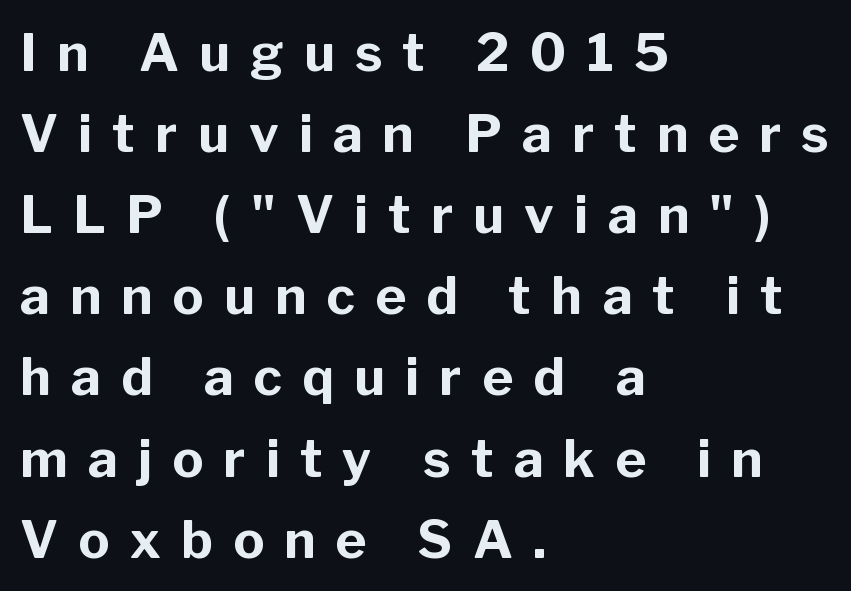
The rag falls on the right side of this text block. Tall strokes in this sample are plumb rather than angled. Beneath every word, the page is bare. Caption: expanded tracking, letters set apart.
